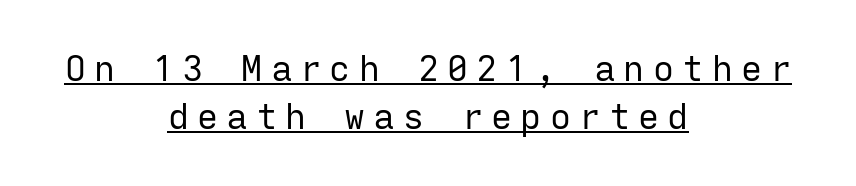
Q: Is the text bold? A: No.
Q: Is the text italic (slanted)? A: No, it is upright.
Q: Is the typeface a serif or a sans-serif typeface? A: Sans-serif.
Q: Is the text underlined? A: Yes.
Q: How is the paragraph aligned? A: Centered.
Q: Is the spacing between letters normal or unusually wide? A: Unusually wide.
Q: Is the spacing between lines tight, normal or loose? A: Normal.
Q: Width (condensed, normal, or wide)? A: Normal.
Q: Stroke contrast? A: Low.
Q: x-height? A: Medium.
Q: Monospaced? A: Yes.
